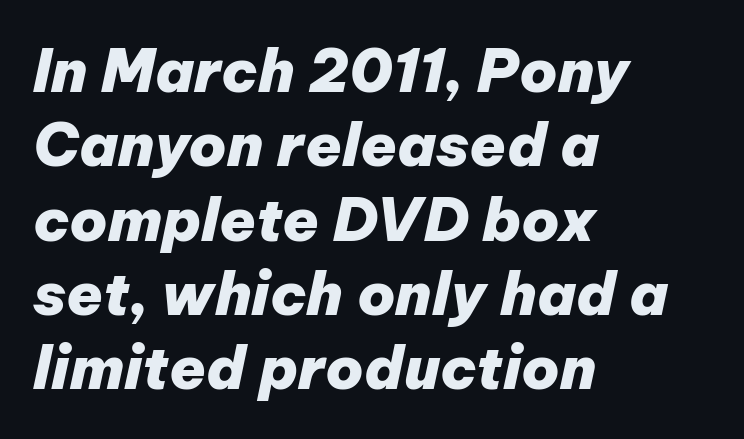
Q: Is the text bold? A: Yes.
Q: Is the text italic (slanted)? A: Yes, it leans right by about 12 degrees.
Q: Is the text underlined? A: No.
Q: How is the paragraph aligned? A: Left-aligned.
Q: Is the spacing between letters normal or unusually wide? A: Normal.
Q: Is the spacing between lines tight, normal or loose? A: Normal.
Q: Width (condensed, normal, or wide)? A: Normal.
Q: Stroke contrast? A: Low.
Q: x-height? A: Medium.
Q: Monospaced? A: No.
